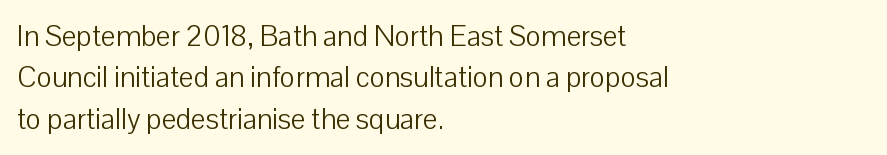
On a weight scale, this lands at 450 or below. The rendering uses natural spacing where letterforms have individual widths. Standard letterfit; no display-style spreading of the glyphs. Quick note: underline off. Tall strokes in this sample are plumb rather than angled.
